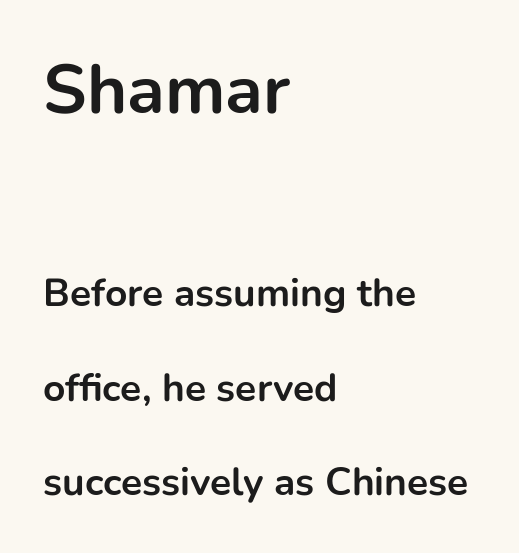
A bare baseline throughout the passage. Here the first block reads like a headline and the second like body copy. This sample trades compactness for vertical openness between lines. How heavy is the stroke? Heavy — this is a bold.
